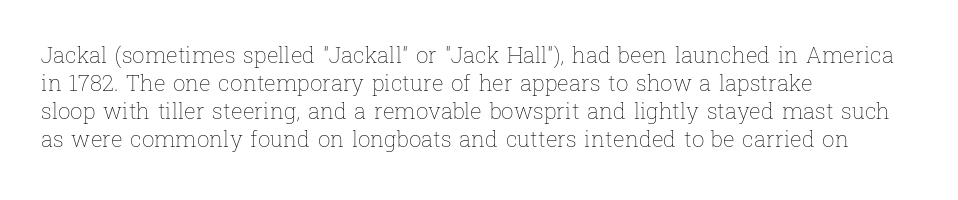
{"italic": "no", "bold": "no", "underline": "no", "align": "left", "line_spacing": "normal", "line_spacing_ratio": 1.28, "letter_spacing": "normal", "letter_spacing_em": 0.0, "glyph_px": 22}
